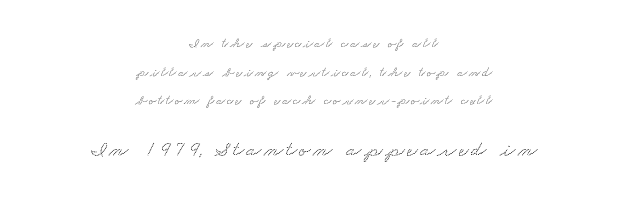
{"underline": "no", "align": "center", "line_spacing": "loose", "line_spacing_ratio": 2.04, "larger_block": "second", "size_ratio": 1.57, "glyph_px": 22}
